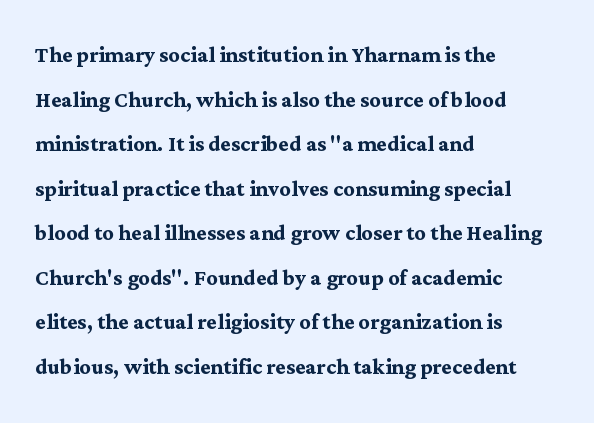
Q: Is the text bold? A: Yes.
Q: Is the text italic (slanted)? A: No, it is upright.
Q: Is the typeface a serif or a sans-serif typeface? A: Serif.
Q: Is the text underlined? A: No.
Q: How is the paragraph aligned? A: Left-aligned.
Q: Is the spacing between letters normal or unusually wide? A: Normal.
Q: Is the spacing between lines tight, normal or loose? A: Normal.
Q: Width (condensed, normal, or wide)? A: Normal.
Q: Stroke contrast? A: Medium.
Q: x-height? A: Medium.
Q: Monospaced? A: No.
